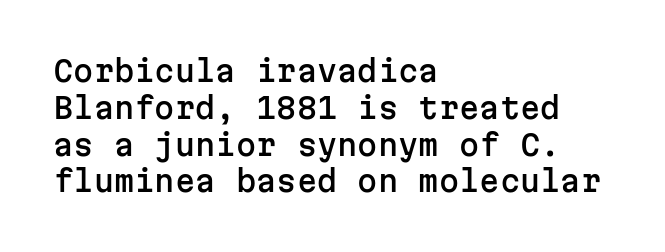
The image shows 29 px sans-serif type, upright, monospaced; set left-aligned, normal line spacing (1.27x), normal letter spacing, not underlined; low stroke contrast and a medium x-height.
